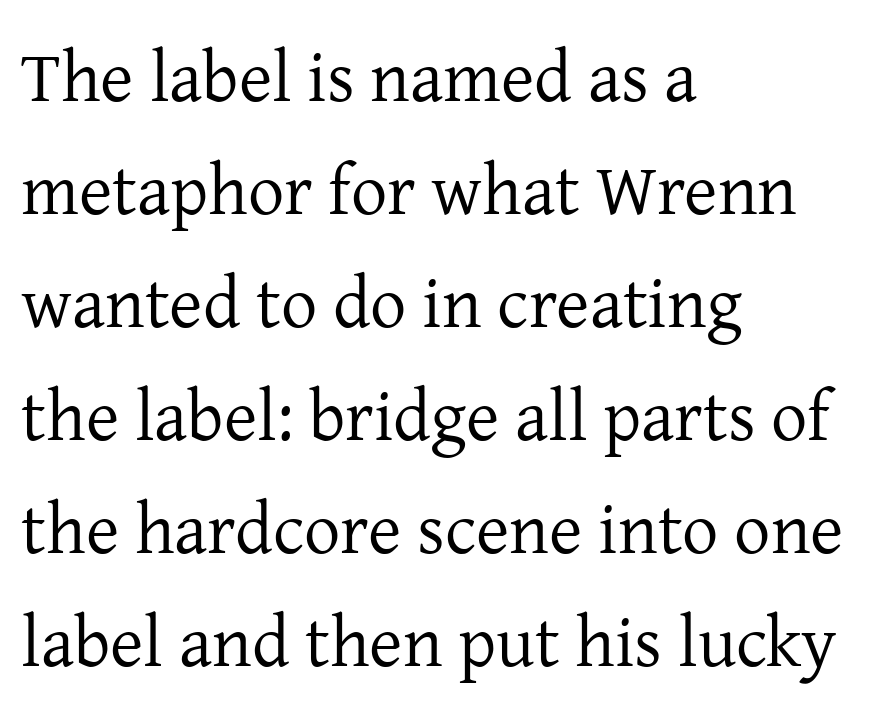
Reading down the column, the eye jumps a familiar distance to each next line. Horizontal alignment here is leftward, the default for most running prose. Letter spacing: default. Each letter keeps its own natural width here, so spacing adapts to shape.
